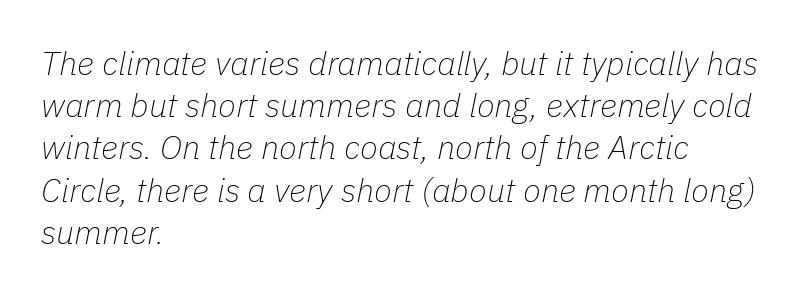
Q: Is the text bold? A: No.
Q: Is the text italic (slanted)? A: Yes, it leans right by about 11 degrees.
Q: Is the text underlined? A: No.
Q: How is the paragraph aligned? A: Left-aligned.
Q: Is the spacing between letters normal or unusually wide? A: Normal.
Q: Is the spacing between lines tight, normal or loose? A: Normal.
Q: Width (condensed, normal, or wide)? A: Normal.
Q: Stroke contrast? A: Low.
Q: x-height? A: Medium.
Q: Monospaced? A: No.
